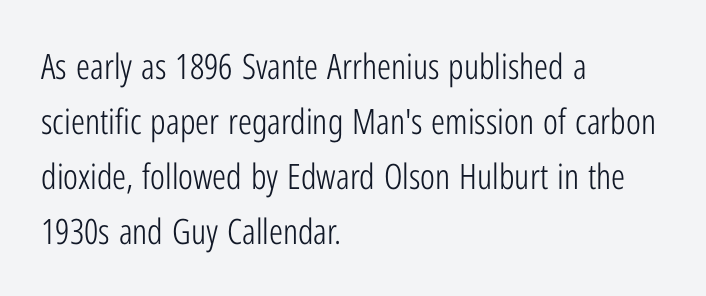
{"serif": "no", "italic": "no", "bold": "no", "weight": "light", "width": "condensed", "stroke_contrast": "low", "x_height": "medium", "monospaced": "no", "underline": "no", "align": "left", "line_spacing": "normal", "line_spacing_ratio": 1.57, "letter_spacing": "normal", "letter_spacing_em": 0.0, "glyph_px": 35}
